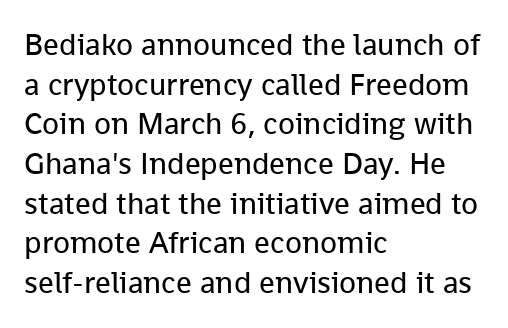
{"serif": "no", "italic": "no", "bold": "no", "weight": "regular", "width": "normal", "stroke_contrast": "low", "x_height": "medium", "monospaced": "no", "underline": "no", "align": "left", "line_spacing": "normal", "line_spacing_ratio": 1.28, "letter_spacing": "normal", "letter_spacing_em": 0.0, "glyph_px": 31}
